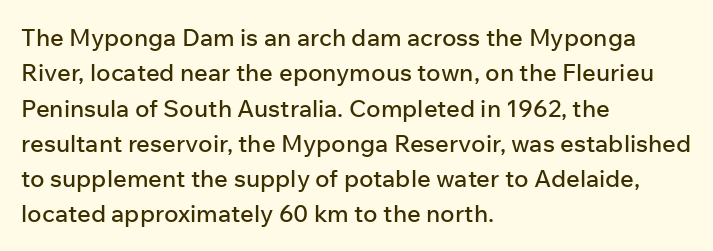
{"italic": "no", "underline": "no", "align": "left", "line_spacing": "normal", "line_spacing_ratio": 1.47, "letter_spacing": "normal", "letter_spacing_em": 0.0, "glyph_px": 24}
